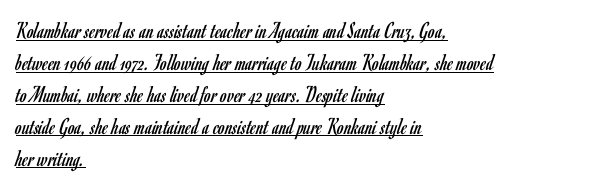
The typesetter has applied underlining to the passage shown. The type is set solid horizontally, with unmodified tracking. Whoever set this chose a conventional vertical rhythm. The strokes carry an ordinary text weight at most. Casual observation: everything's shoved over to the left.
